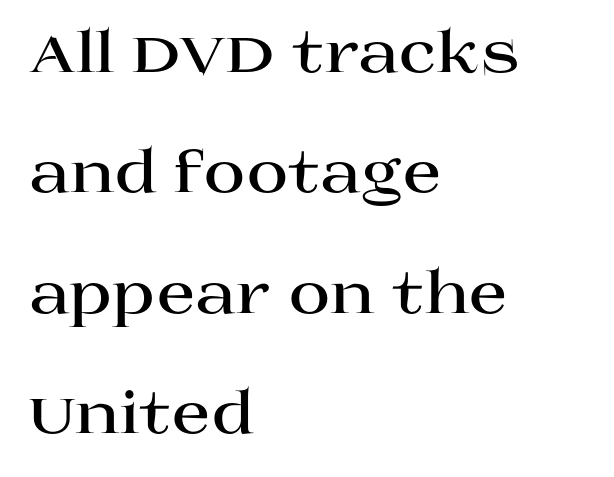
The image shows 57 px bold, wide serif type, upright; set left-aligned, loose line spacing (2.11x), normal letter spacing, not underlined; high stroke contrast and a large x-height.
